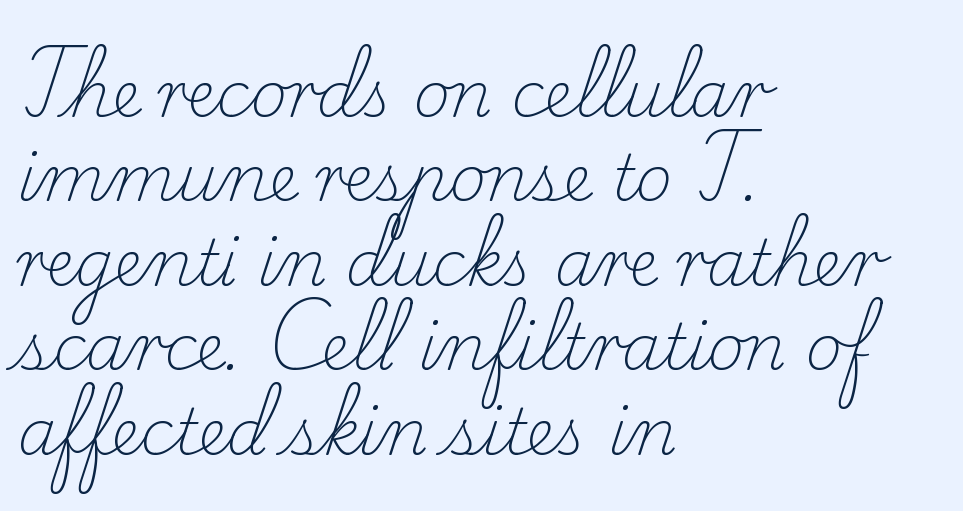
A typesetter would call this proportional, since set widths differ per character. The vertical gap from one line to the next is medium. The face used here is seriffed, in the tradition of book romans. Letters rest on an invisible, unmarked baseline. Think standard paragraph weight, or any step lighter than that.
